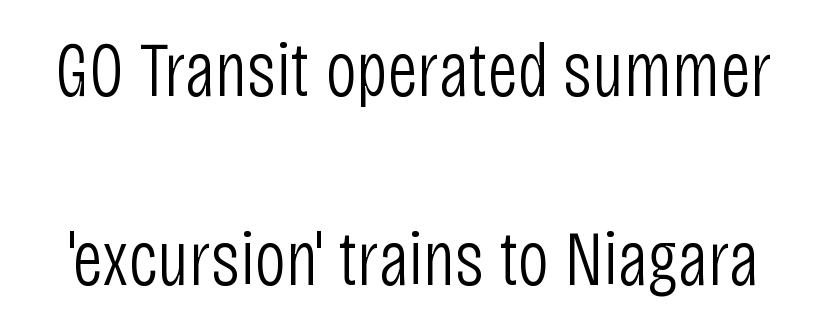
The image shows 78 px light, condensed sans-serif type, upright; set loose line spacing (2.42x), normal letter spacing, not underlined; low stroke contrast and a large x-height.
